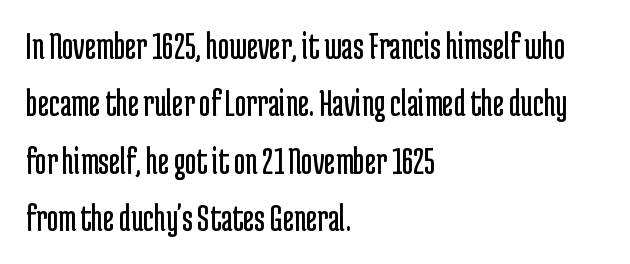
Q: Is the text bold? A: No.
Q: Is the text italic (slanted)? A: No, it is upright.
Q: Is the typeface a serif or a sans-serif typeface? A: Sans-serif.
Q: Is the text underlined? A: No.
Q: How is the paragraph aligned? A: Left-aligned.
Q: Is the spacing between letters normal or unusually wide? A: Normal.
Q: Is the spacing between lines tight, normal or loose? A: Normal.
Q: Width (condensed, normal, or wide)? A: Condensed.
Q: Stroke contrast? A: Low.
Q: x-height? A: Medium.
Q: Monospaced? A: No.
